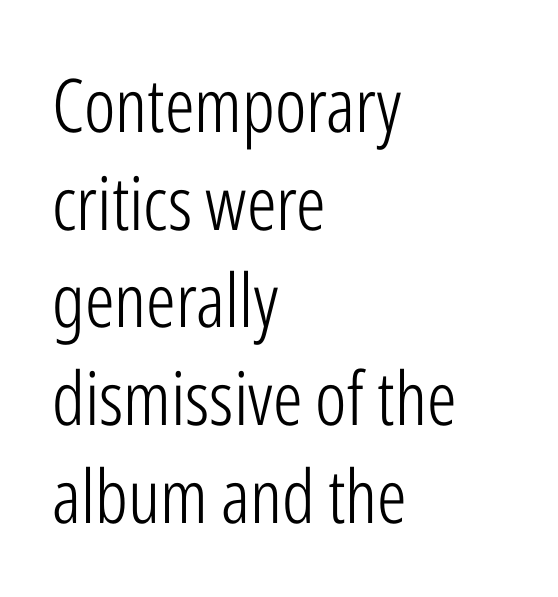
The image shows 74 px light, condensed sans-serif type, upright; set left-aligned, normal line spacing (1.32x), normal letter spacing, not underlined; low stroke contrast and a medium x-height.
